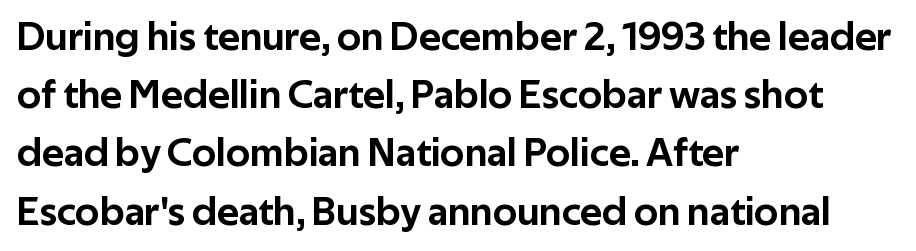
{"serif": "no", "italic": "no", "width": "normal", "stroke_contrast": "low", "x_height": "medium", "monospaced": "no", "underline": "no", "align": "left", "line_spacing": "normal", "line_spacing_ratio": 1.42, "letter_spacing": "normal", "letter_spacing_em": 0.0, "glyph_px": 41}
